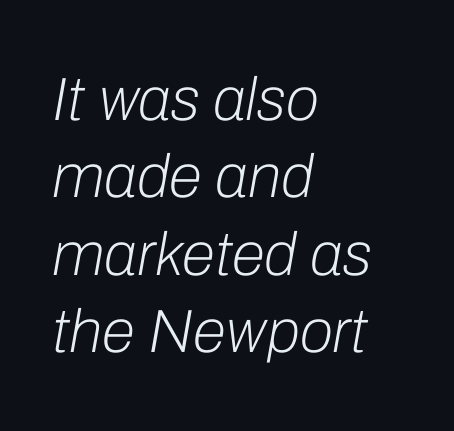
Short note: letters normally spaced. Does the lettering tilt? It does — this is italic. Is the stroke heavy? The answer is a plain regular-or-lighter. Honestly, there is no underline to notice here at all. A typesetter would call this proportional, since set widths differ per character. The space between consecutive lines is moderate.
